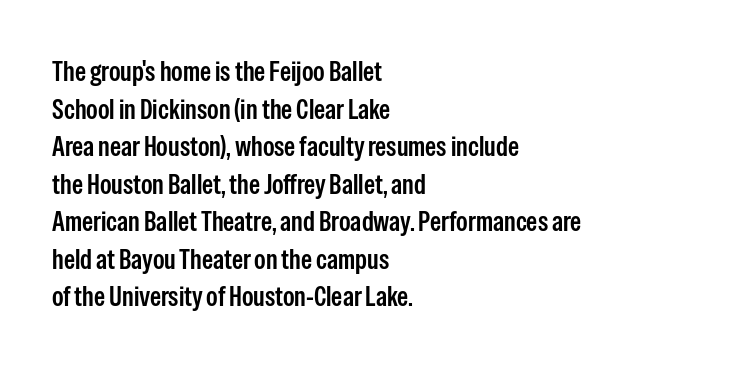
{"serif": "no", "italic": "no", "bold": "semi", "weight": "semibold", "width": "condensed", "stroke_contrast": "low", "x_height": "medium", "monospaced": "no", "underline": "no", "align": "left", "line_spacing": "normal", "line_spacing_ratio": 1.34, "letter_spacing": "normal", "letter_spacing_em": 0.0, "glyph_px": 28}
